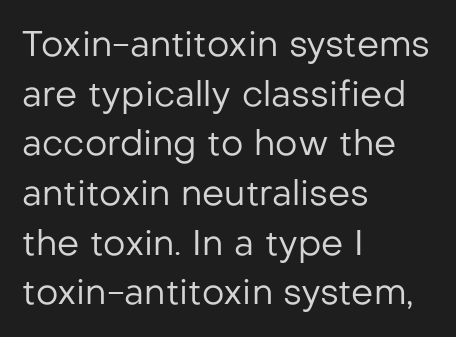
This sample uses an upright cut, with every glyph sitting square on the baseline. No letter is thick-stroked: the sample isn't bold. In terms of letterform style, serifs are entirely absent. Successive baselines arrive at the customary interval. Has an underline been added? It has not. These lines stack with their left ends in a neat column.
